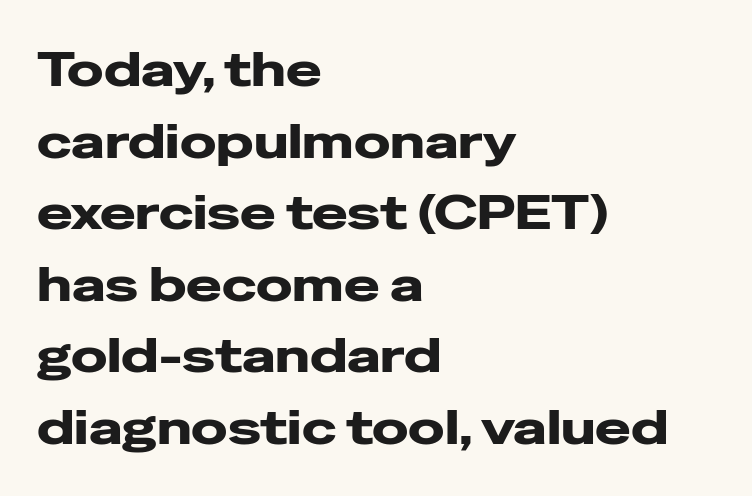
{"serif": "no", "italic": "no", "width": "wide", "stroke_contrast": "low", "x_height": "medium", "monospaced": "no", "underline": "no", "align": "left", "line_spacing": "normal", "line_spacing_ratio": 1.49, "letter_spacing": "normal", "letter_spacing_em": 0.0, "glyph_px": 48}
